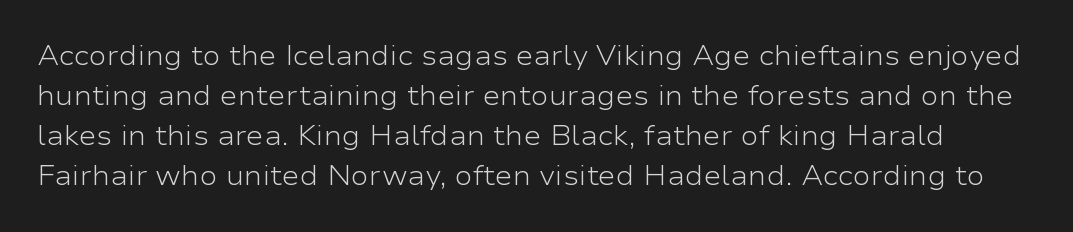
Q: Is the text bold? A: No.
Q: Is the text italic (slanted)? A: No, it is upright.
Q: Is the text underlined? A: No.
Q: Is the spacing between letters normal or unusually wide? A: Normal.
Q: Is the spacing between lines tight, normal or loose? A: Normal.
